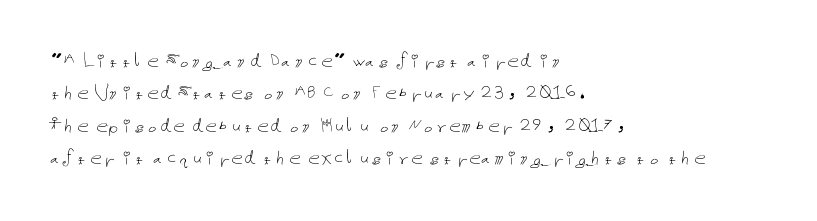
The tracking reads as untouched default to a designer's eye. Layout note: lines flush left. Students, observe: this is what conventionally led text looks like. Underline: absent.
